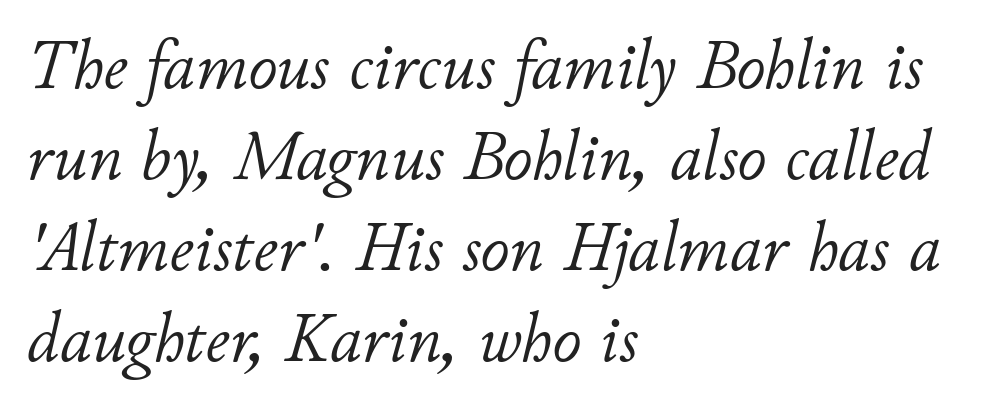
The image shows 71 px light type, italic (leaning right); set left-aligned, normal line spacing (1.28x), normal letter spacing, not underlined; low stroke contrast and a small x-height.
